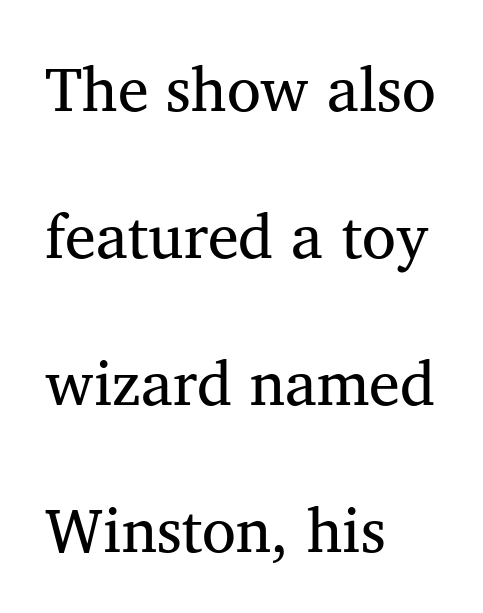
Stems here are at most as thick as an everyday book face. Left-aligned paragraph, ragged on the right. The space beneath each line is pristine and unruled. I'd call this a serif setting — the letters wear small feet. The letters stand straight up with perfectly vertical stems. Horizontal bands of white between lines are thick stripes.
